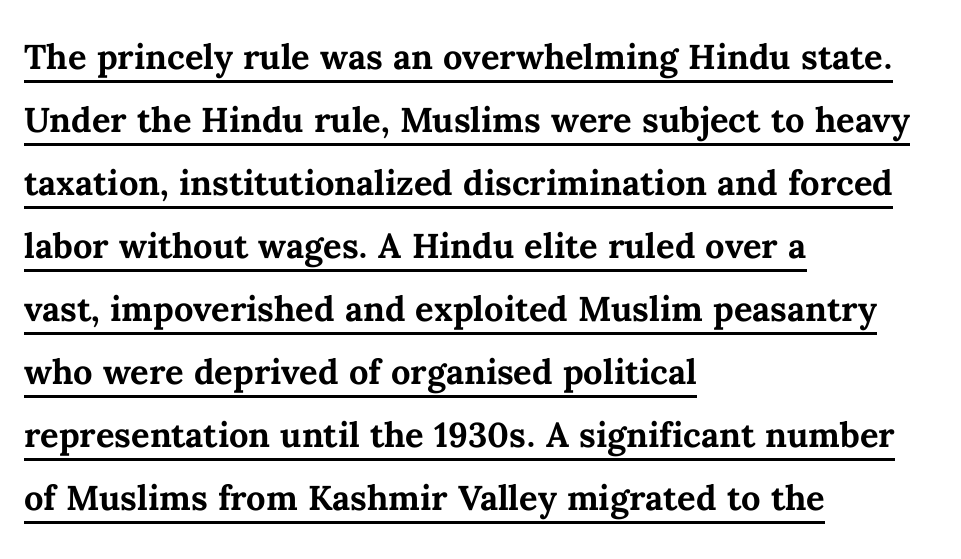
{"italic": "no", "bold": "yes", "weight": "semibold", "width": "normal", "stroke_contrast": "medium", "x_height": "medium", "monospaced": "no", "underline": "yes", "align": "left", "line_spacing": "normal", "line_spacing_ratio": 1.37, "letter_spacing": "normal", "letter_spacing_em": 0.0, "glyph_px": 46}
